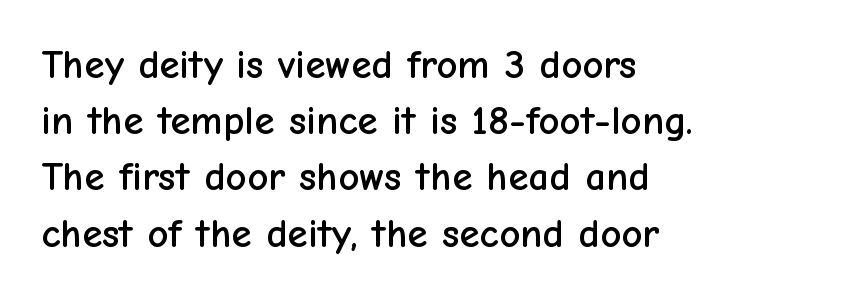
{"serif": "no", "italic": "no", "width": "normal", "stroke_contrast": "low", "x_height": "medium", "monospaced": "no", "underline": "no", "align": "left", "line_spacing": "normal", "line_spacing_ratio": 1.37, "letter_spacing": "normal", "letter_spacing_em": 0.0, "glyph_px": 41}
